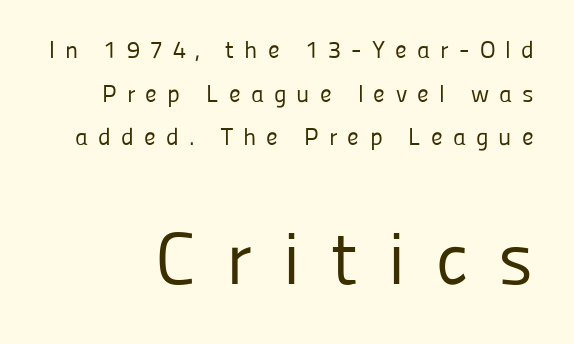
Q: Is the text bold? A: No.
Q: Is the text italic (slanted)? A: No, it is upright.
Q: Is the typeface a serif or a sans-serif typeface? A: Sans-serif.
Q: Is the text underlined? A: No.
Q: How is the paragraph aligned? A: Right-aligned.
Q: Is the spacing between letters normal or unusually wide? A: Unusually wide.
Q: Which block of text is set in a larger size, the first (top) or the second (bottom)? A: The second (bottom) one.
Q: Width (condensed, normal, or wide)? A: Normal.
Q: Stroke contrast? A: Low.
Q: x-height? A: Medium.
Q: Monospaced? A: No.
